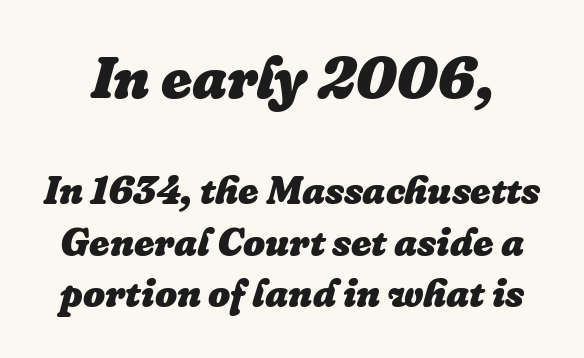
The image shows 59 px heavy type, italic (leaning right); set normal line spacing (1.32x), normal letter spacing, not underlined; the first (top) block is 1.51x larger; low stroke contrast and a medium x-height.
